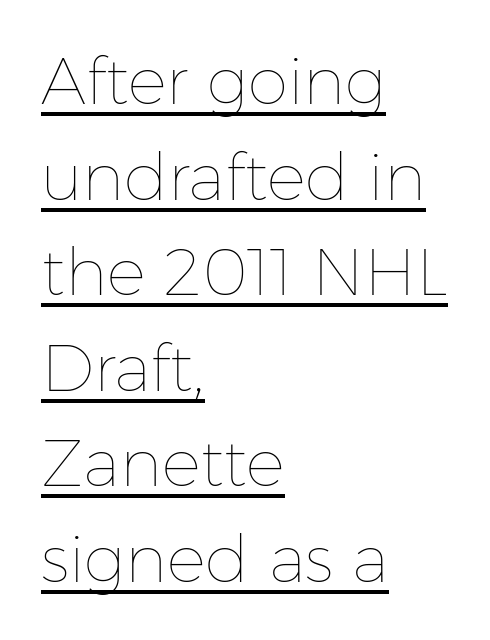
The image shows 65 px thin type, upright; set left-aligned, normal line spacing (1.47x), normal letter spacing, underlined; low stroke contrast and a medium x-height.
